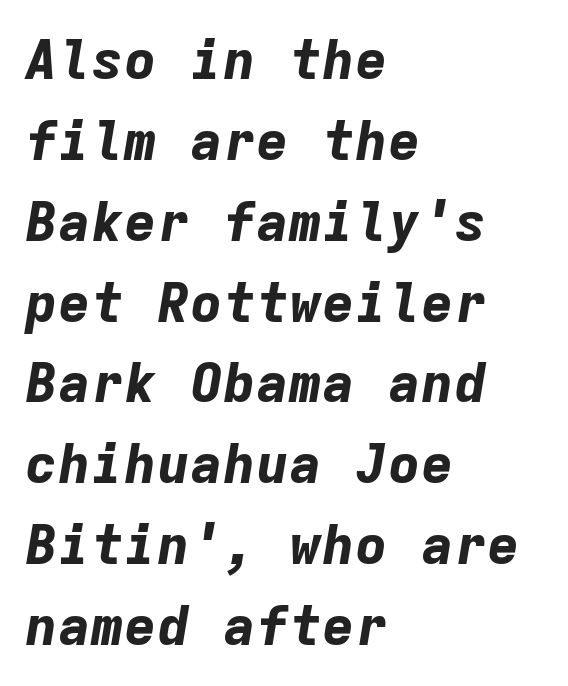
Spacing verdict: monospaced, one width for all characters. Caption: bold face, heavy strokes. The lines are quadded left. The font's italic variant was chosen for this text. Plain, unruled lines of type. Students, note that the glyphs here touch the page at normal intervals.
